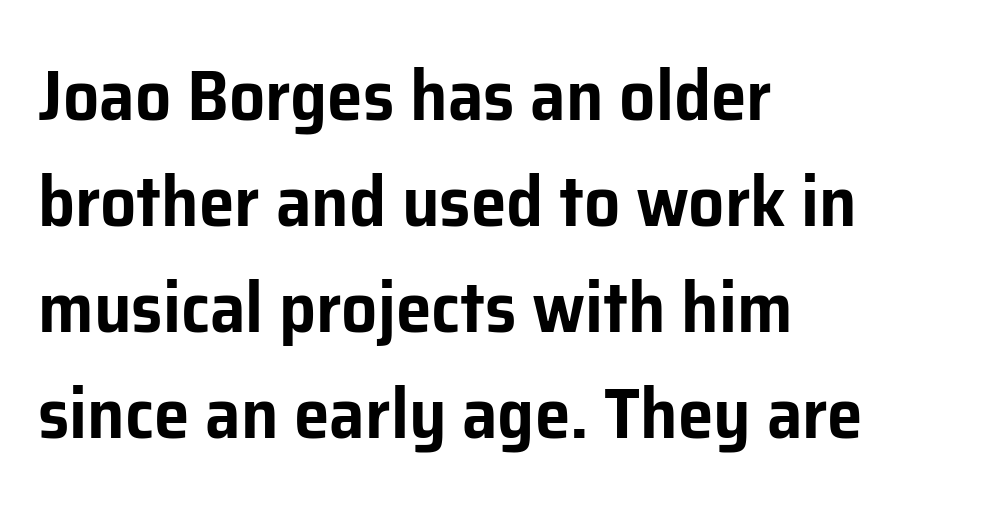
The image shows 72 px sans-serif type, upright; set left-aligned, normal line spacing (1.47x), normal letter spacing, not underlined; low stroke contrast and a medium x-height.
